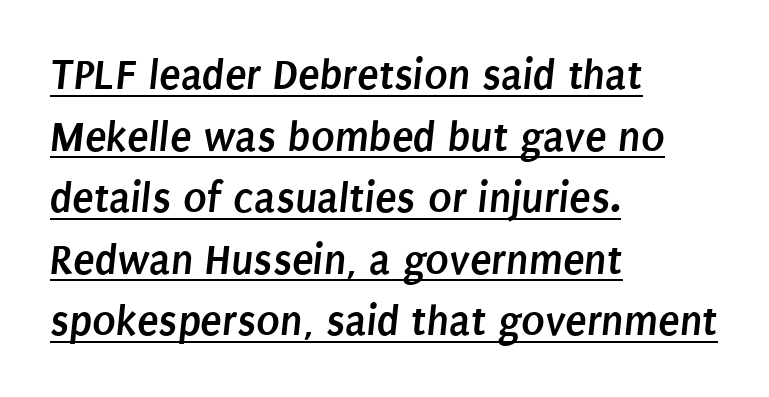
There is no visible air inserted between adjacent glyphs. The line-height multiplier appears to be the usual default. This rendering uses left alignment, leaving the right contour irregular. The passage shown is typed in a proportional face where columns would drift. A continuous stroke trails under the words, as in a hyperlink.
